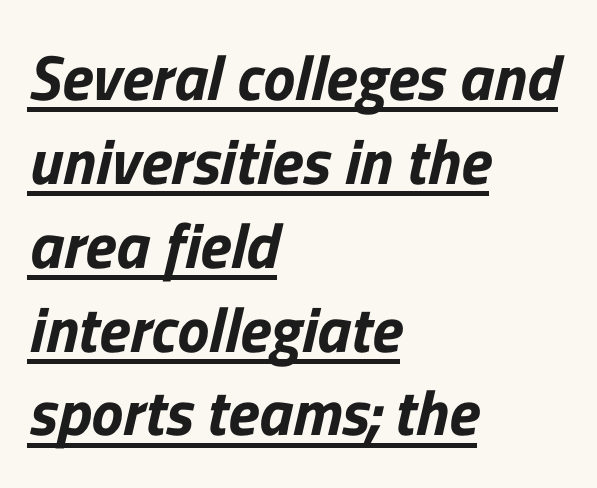
Q: Is the typeface a serif or a sans-serif typeface? A: Sans-serif.
Q: Is the text underlined? A: Yes.
Q: How is the paragraph aligned? A: Left-aligned.
Q: Is the spacing between letters normal or unusually wide? A: Normal.
Q: Is the spacing between lines tight, normal or loose? A: Normal.
Q: Width (condensed, normal, or wide)? A: Normal.
Q: Stroke contrast? A: Low.
Q: x-height? A: Medium.
Q: Monospaced? A: No.
